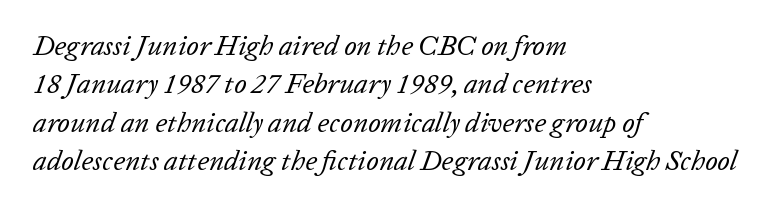
{"italic": "yes", "lean": "right", "slant_degrees": 20, "bold": "no", "weight": "regular", "width": "normal", "stroke_contrast": "low", "x_height": "medium", "monospaced": "no", "underline": "no", "align": "left", "line_spacing": "normal", "line_spacing_ratio": 1.37, "letter_spacing": "normal", "letter_spacing_em": 0.0, "glyph_px": 28}
